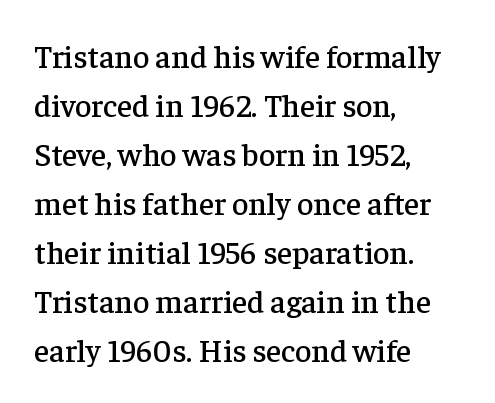
The image shows 32 px serif type, upright; set left-aligned, normal line spacing (1.53x), normal letter spacing, not underlined; low stroke contrast and a medium x-height.
